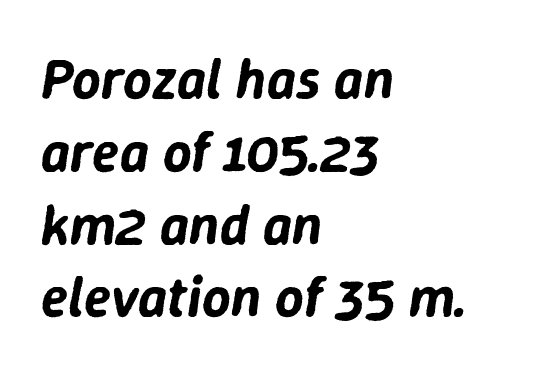
The image shows 56 px text type, italic (leaning right); set left-aligned, normal line spacing (1.3x), normal letter spacing, not underlined; low stroke contrast and a medium x-height.
